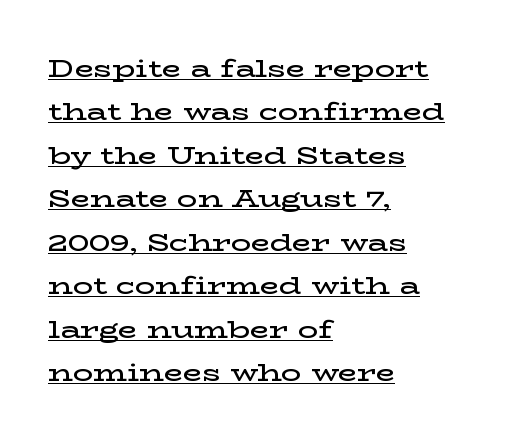
You could call the tracking neutral — neither tight nor loose. These words are printed semibold, heavier than regular yet not bold. Nope, not italic — everything's standing straight. The paragraph has a hard left edge and a soft right edge. A rule runs beneath these lines of type.
